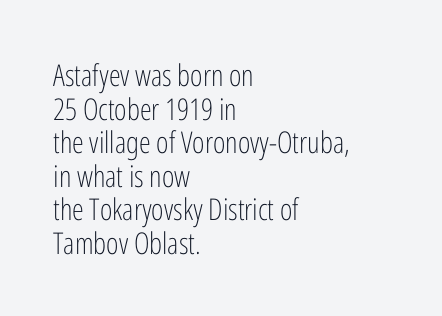
Q: Is the text bold? A: No.
Q: Is the text italic (slanted)? A: No, it is upright.
Q: Is the typeface a serif or a sans-serif typeface? A: Sans-serif.
Q: Is the text underlined? A: No.
Q: How is the paragraph aligned? A: Left-aligned.
Q: Is the spacing between letters normal or unusually wide? A: Normal.
Q: Is the spacing between lines tight, normal or loose? A: Tight.
Q: Width (condensed, normal, or wide)? A: Condensed.
Q: Stroke contrast? A: Low.
Q: x-height? A: Medium.
Q: Monospaced? A: No.
